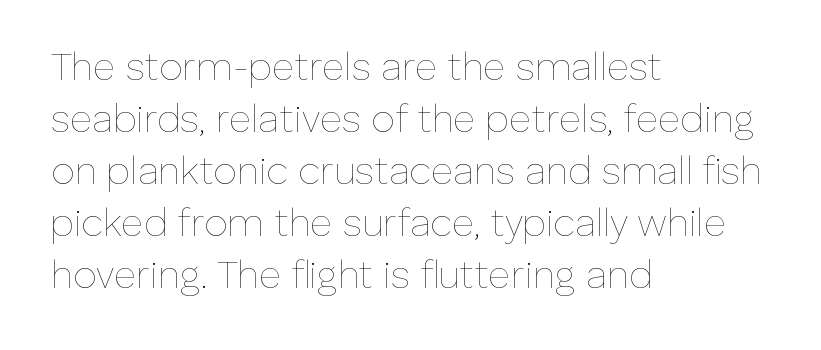
Q: Is the text bold? A: No.
Q: Is the text italic (slanted)? A: No, it is upright.
Q: Is the text underlined? A: No.
Q: How is the paragraph aligned? A: Left-aligned.
Q: Is the spacing between letters normal or unusually wide? A: Normal.
Q: Is the spacing between lines tight, normal or loose? A: Normal.
Q: Width (condensed, normal, or wide)? A: Normal.
Q: Stroke contrast? A: Low.
Q: x-height? A: Medium.
Q: Monospaced? A: No.
